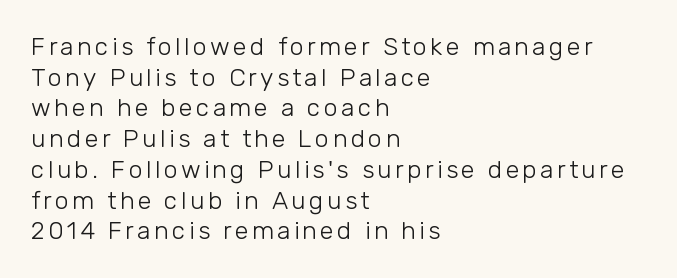
Q: Is the text bold? A: No.
Q: Is the text italic (slanted)? A: No, it is upright.
Q: Is the text underlined? A: No.
Q: How is the paragraph aligned? A: Left-aligned.
